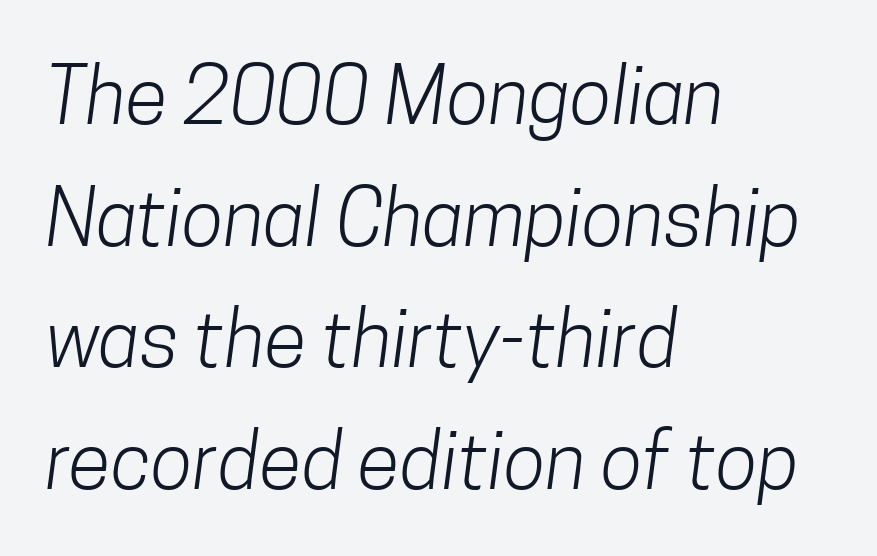
{"serif": "no", "bold": "no", "weight": "light", "width": "condensed", "stroke_contrast": "low", "x_height": "medium", "monospaced": "no", "underline": "no", "align": "left", "line_spacing": "normal", "line_spacing_ratio": 1.56, "letter_spacing": "normal", "letter_spacing_em": 0.0, "glyph_px": 78}
